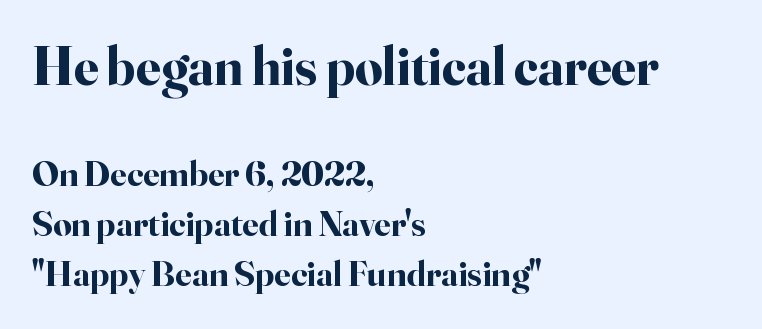
A full-strength bold gives these letters their thick strokes. Horizontal bands of white between lines are of average thickness. This sample is left-justified, so line endings fall wherever the words run out. Of the two passages, the one on top uses the larger point size. Descenders are the only things crossing below the line. The font family rendered here belongs to the serif group.
